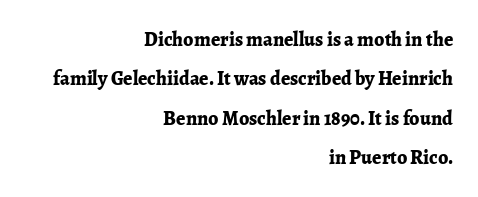
{"italic": "no", "bold": "yes", "underline": "no", "align": "right", "line_spacing": "loose", "line_spacing_ratio": 1.97, "letter_spacing": "normal", "letter_spacing_em": 0.0, "glyph_px": 20}
